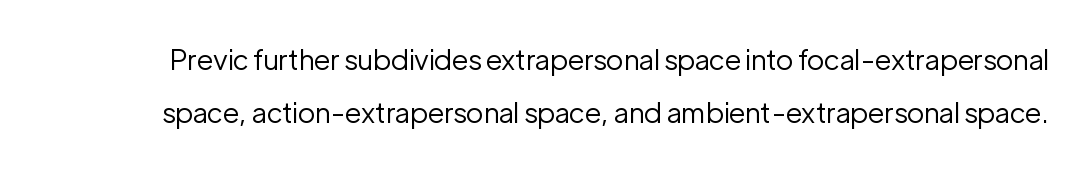
The typography opts for an upright posture over an oblique one. Letters rest on an invisible, unmarked baseline. The horizontal fit of the characters is conventional and even. This sample uses a sans-serif face. Baseline-to-baseline distance is far greater than the letter height.
